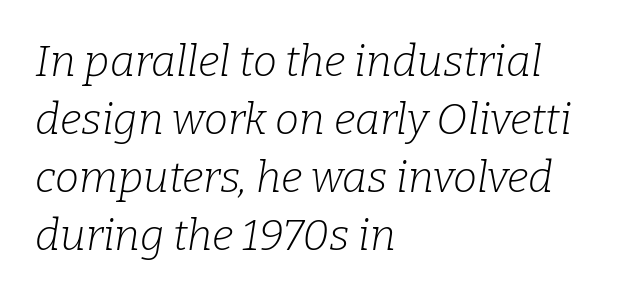
{"serif": "yes", "italic": "yes", "lean": "right", "slant_degrees": 9, "bold": "no", "weight": "light", "width": "normal", "stroke_contrast": "low", "x_height": "medium", "monospaced": "no", "underline": "no", "align": "left", "line_spacing": "normal", "line_spacing_ratio": 1.35, "letter_spacing": "normal", "letter_spacing_em": 0.0, "glyph_px": 43}
